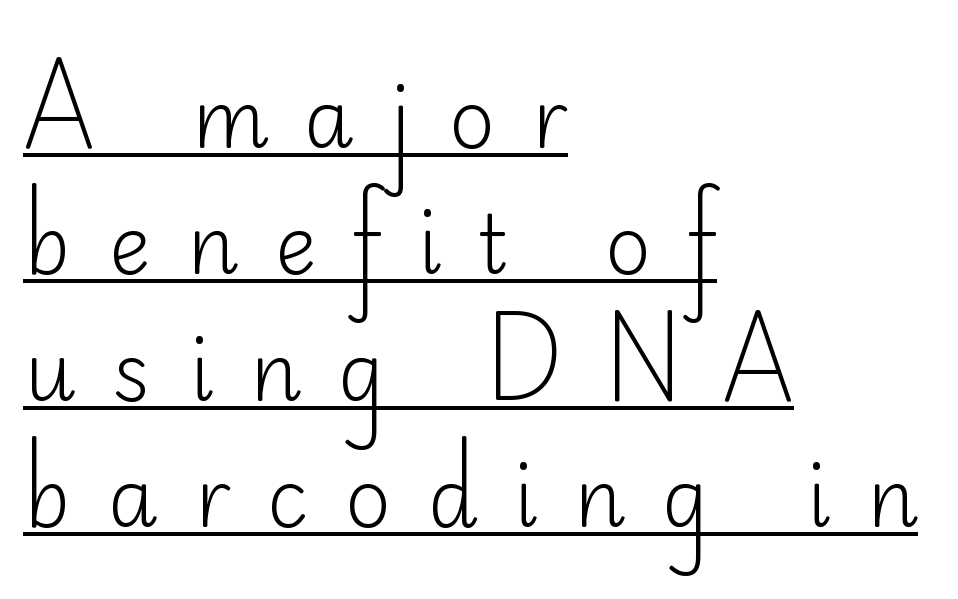
Q: Is the text bold? A: No.
Q: Is the text italic (slanted)? A: No, it is upright.
Q: Is the typeface a serif or a sans-serif typeface? A: Sans-serif.
Q: Is the text underlined? A: Yes.
Q: How is the paragraph aligned? A: Left-aligned.
Q: Is the spacing between letters normal or unusually wide? A: Unusually wide.
Q: Is the spacing between lines tight, normal or loose? A: Normal.
Q: Width (condensed, normal, or wide)? A: Normal.
Q: Stroke contrast? A: Low.
Q: x-height? A: Small.
Q: Monospaced? A: No.
